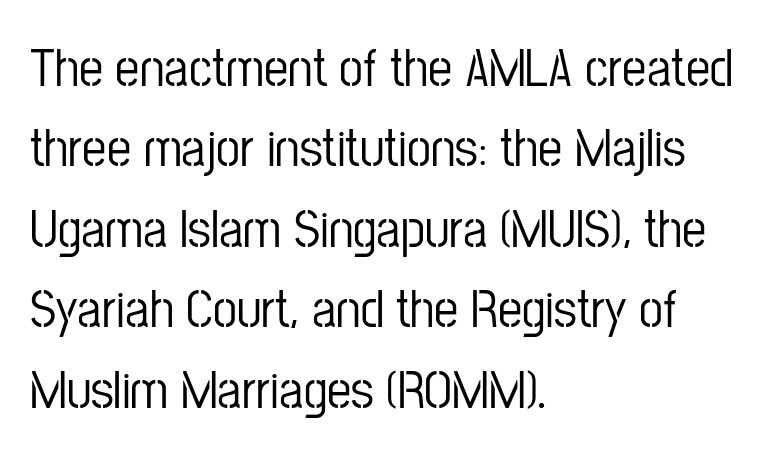
Q: Is the text italic (slanted)? A: No, it is upright.
Q: Is the typeface a serif or a sans-serif typeface? A: Sans-serif.
Q: Is the text underlined? A: No.
Q: How is the paragraph aligned? A: Left-aligned.
Q: Is the spacing between letters normal or unusually wide? A: Normal.
Q: Is the spacing between lines tight, normal or loose? A: Normal.
Q: Width (condensed, normal, or wide)? A: Condensed.
Q: Stroke contrast? A: Low.
Q: x-height? A: Medium.
Q: Monospaced? A: No.
